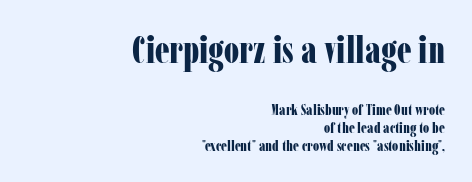
The rendering uses natural spacing where letterforms have individual widths. You can tell it's not italic because the verticals are truly vertical. Two sizes are in play, and the larger belongs to the first block. The passage shown is not underscored anywhere.
